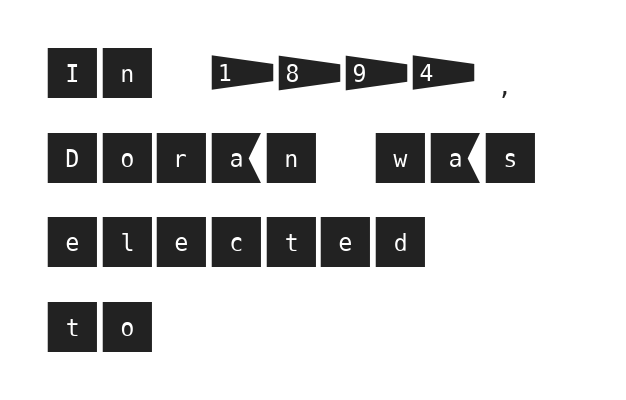
Q: Is the text italic (slanted)? A: No, it is upright.
Q: Is the typeface a serif or a sans-serif typeface? A: Sans-serif.
Q: Is the text underlined? A: No.
Q: How is the paragraph aligned? A: Left-aligned.
Q: Is the spacing between letters normal or unusually wide? A: Normal.
Q: Is the spacing between lines tight, normal or loose? A: Normal.
Q: Width (condensed, normal, or wide)? A: Normal.
Q: Stroke contrast? A: Medium.
Q: x-height? A: Large.
